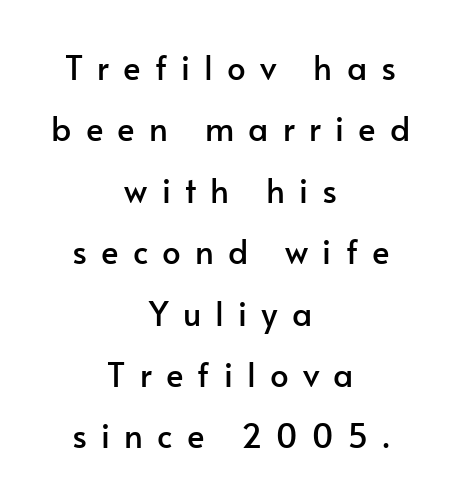
The image shows 33 px sans-serif type, upright; set centered, line spacing 1.86x, unusually wide letter spacing (+0.43 em), not underlined; low stroke contrast and a small x-height.
